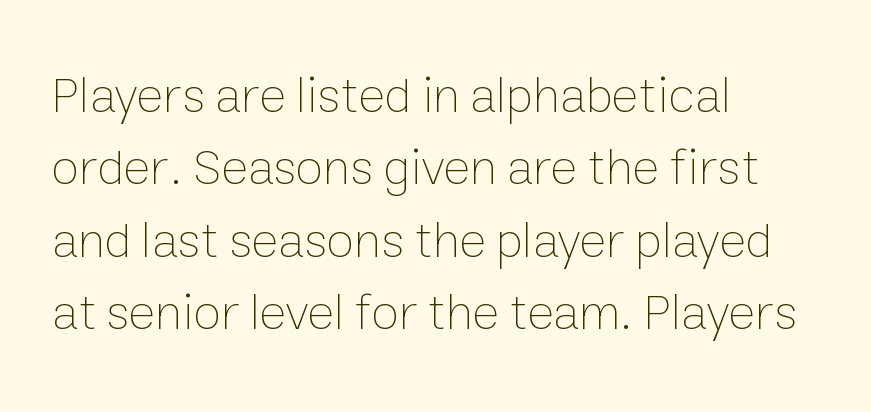
Q: Is the text bold? A: No.
Q: Is the text italic (slanted)? A: No, it is upright.
Q: Is the text underlined? A: No.
Q: How is the paragraph aligned? A: Left-aligned.
Q: Is the spacing between letters normal or unusually wide? A: Normal.
Q: Is the spacing between lines tight, normal or loose? A: Normal.
Q: Width (condensed, normal, or wide)? A: Normal.
Q: Stroke contrast? A: Low.
Q: x-height? A: Medium.
Q: Monospaced? A: No.
